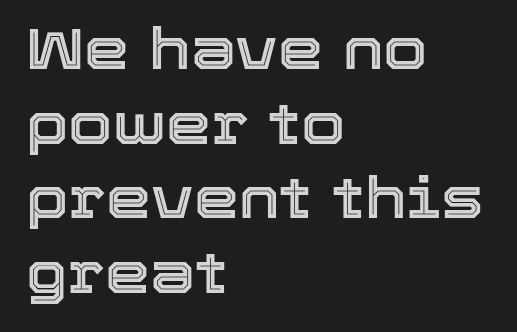
Each letter keeps its own natural width here, so spacing adapts to shape. A typesetter would mark this as roman, not italic. Line spacing here is normal. The setting favours the left margin, as ordinary paragraphs usually do. The space beneath each line is pristine and unruled.
